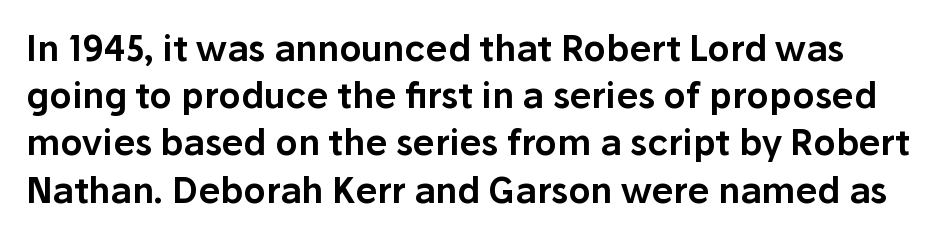
Q: Is the text italic (slanted)? A: No, it is upright.
Q: Is the typeface a serif or a sans-serif typeface? A: Sans-serif.
Q: Is the text underlined? A: No.
Q: Is the spacing between letters normal or unusually wide? A: Normal.
Q: Is the spacing between lines tight, normal or loose? A: Normal.
Q: Width (condensed, normal, or wide)? A: Normal.
Q: Stroke contrast? A: Low.
Q: x-height? A: Medium.
Q: Monospaced? A: No.
